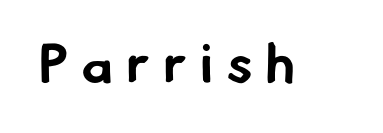
Q: Is the text bold? A: Yes.
Q: Is the typeface a serif or a sans-serif typeface? A: Sans-serif.
Q: Is the text underlined? A: No.
Q: Is the spacing between letters normal or unusually wide? A: Unusually wide.
Q: Width (condensed, normal, or wide)? A: Normal.
Q: Stroke contrast? A: Low.
Q: x-height? A: Small.
Q: Monospaced? A: No.
